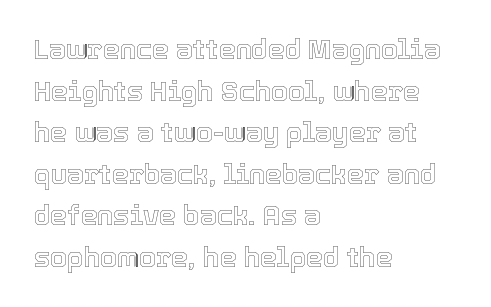
Q: Is the text italic (slanted)? A: No, it is upright.
Q: Is the text underlined? A: No.
Q: How is the paragraph aligned? A: Left-aligned.
Q: Is the spacing between letters normal or unusually wide? A: Normal.
Q: Is the spacing between lines tight, normal or loose? A: Normal.
